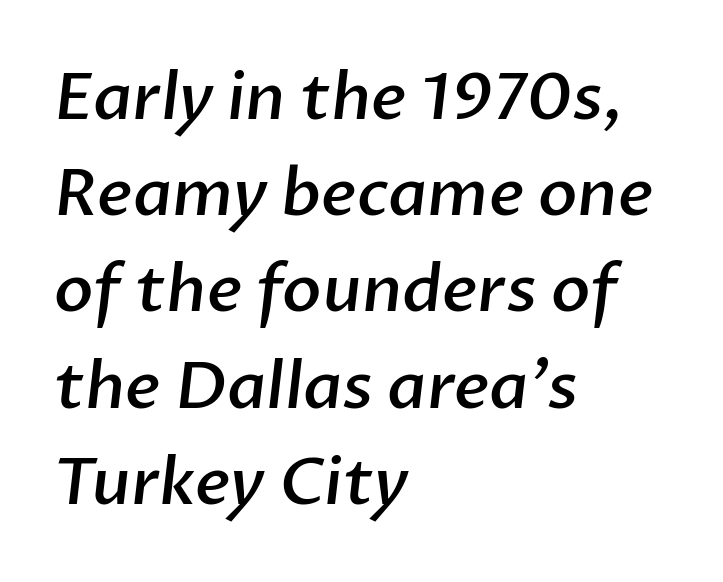
The image shows 65 px semibold sans-serif type; set left-aligned, normal line spacing (1.48x), normal letter spacing, not underlined; low stroke contrast and a medium x-height.
